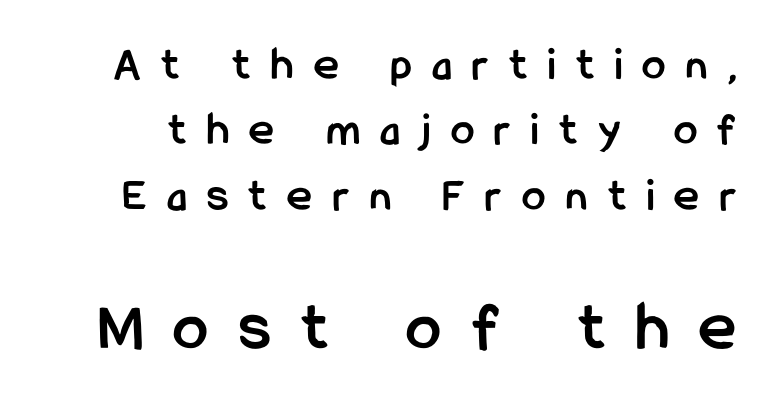
The image shows 70 px semibold, condensed sans-serif type, upright; set normal line spacing (1.39x), unusually wide letter spacing (+0.44 em), not underlined; the second (bottom) block is 1.49x larger; low stroke contrast and a medium x-height.
